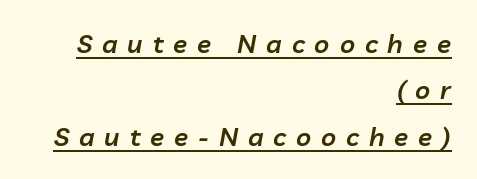
The image shows 26 px text type, italic (leaning right); set right-aligned, line spacing 1.78x, unusually wide letter spacing (+0.38 em), underlined.
